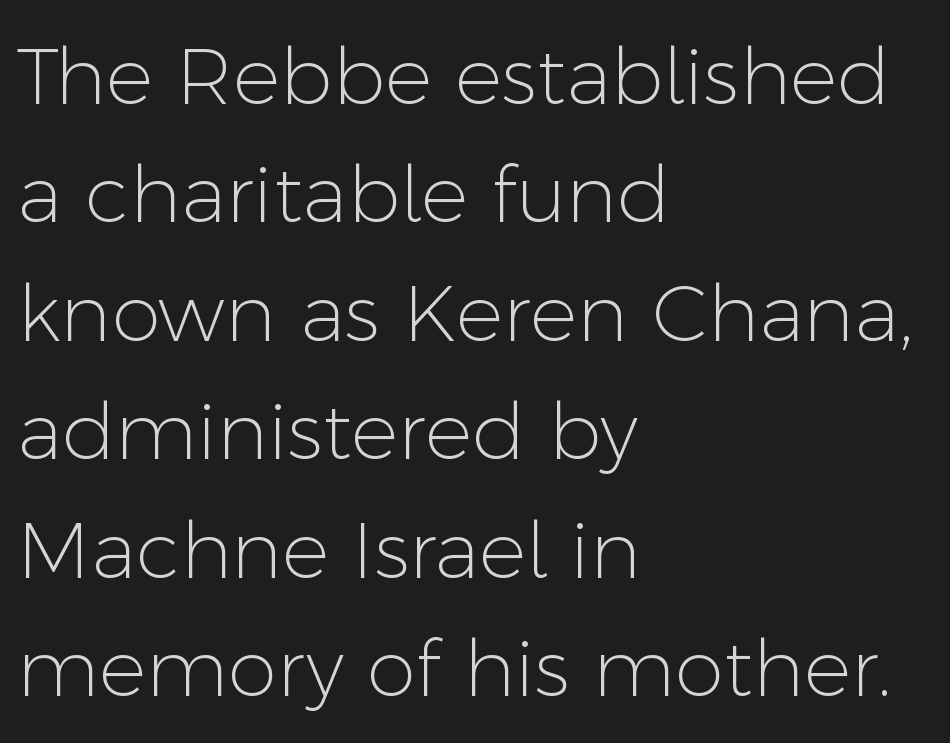
Notice how the stems are strictly vertical — no italics here. Teacher's note: observe the even left margin — that is flush-left alignment. There is no visible air inserted between adjacent glyphs. On a weight scale, this lands at 450 or below. The area under the type is left untouched. Successive baselines arrive at the customary interval.
